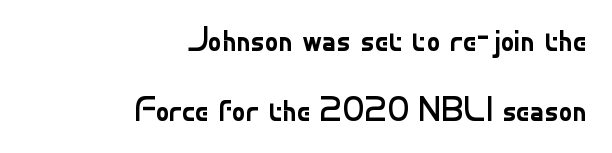
{"serif": "no", "italic": "no", "bold": "no", "weight": "regular", "width": "normal", "stroke_contrast": "low", "x_height": "small", "monospaced": "no", "underline": "no", "align": "right", "line_spacing": "loose", "line_spacing_ratio": 2.05, "letter_spacing": "normal", "letter_spacing_em": 0.0, "glyph_px": 34}
